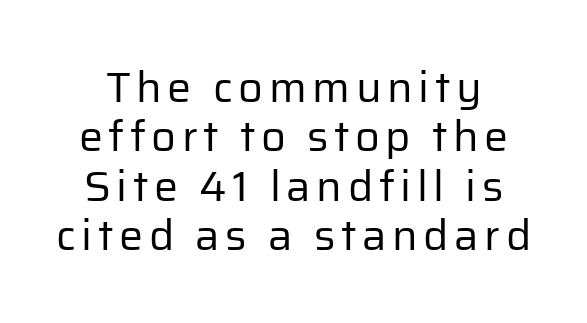
The image shows 43 px regular-weight sans-serif type, upright; set tight line spacing (1.15x), not underlined; low stroke contrast and a medium x-height.
